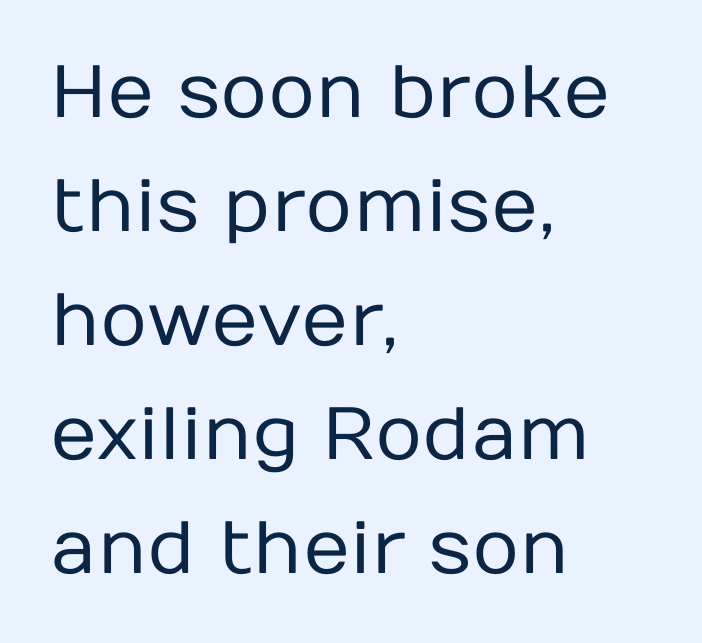
The image shows 74 px regular-weight sans-serif type, upright; set left-aligned, normal line spacing (1.54x), normal letter spacing, not underlined; low stroke contrast and a medium x-height.
